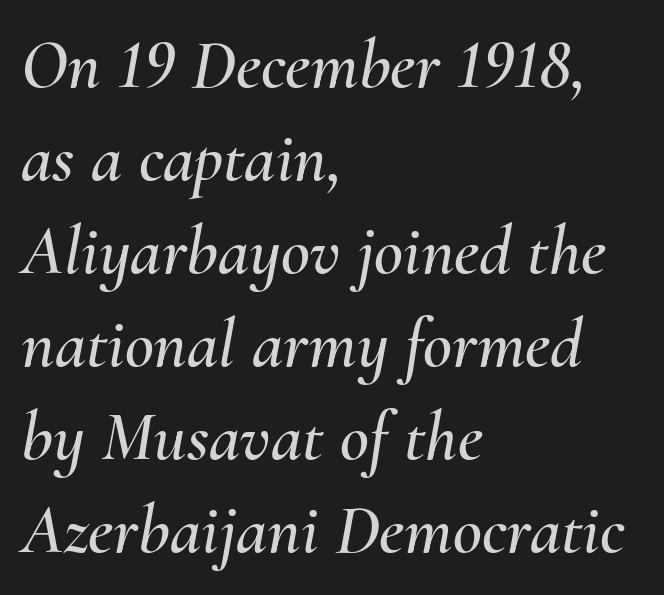
The designer left line spacing at the default. Notice how the stems are inclined rather than vertical — that's the hallmark of italics. One-word summary of the alignment: left. The letters advance in unequal steps, a hallmark of proportional type. Any mark beneath the type? The region is blank. How are the letters spaced? Ordinarily, with no added tracking.
